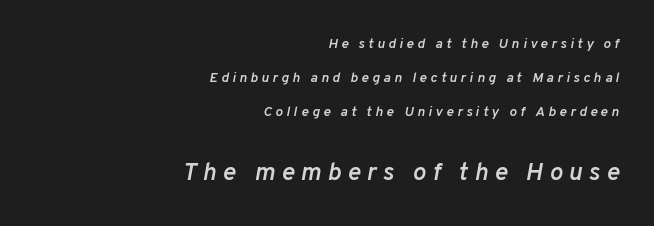
The letters are slanted; this is an italic face. The line texture is sparse and dotted thanks to wide tracking. The face used here appears at its bigger size in the lower chunk. This sample trades compactness for vertical openness between lines.
